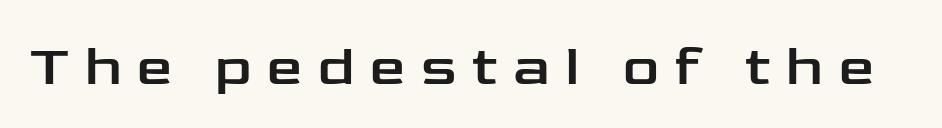
Q: Is the text italic (slanted)? A: No, it is upright.
Q: Is the typeface a serif or a sans-serif typeface? A: Sans-serif.
Q: Is the text underlined? A: No.
Q: Is the spacing between letters normal or unusually wide? A: Unusually wide.
Q: Width (condensed, normal, or wide)? A: Wide.
Q: Stroke contrast? A: Low.
Q: x-height? A: Medium.
Q: Monospaced? A: No.
